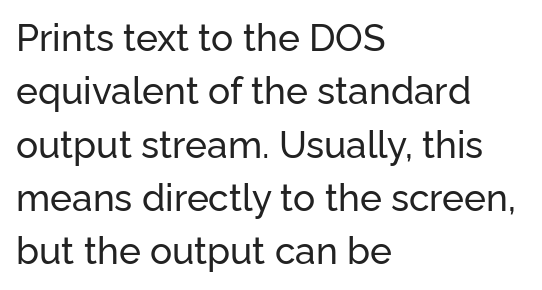
How are the letters spaced? Ordinarily, with no added tracking. The typesetter chose a ragged-right arrangement here. The area under the type is left untouched. This sample uses a sans-serif face. Varying glyph widths throughout — classic text-font behaviour.
